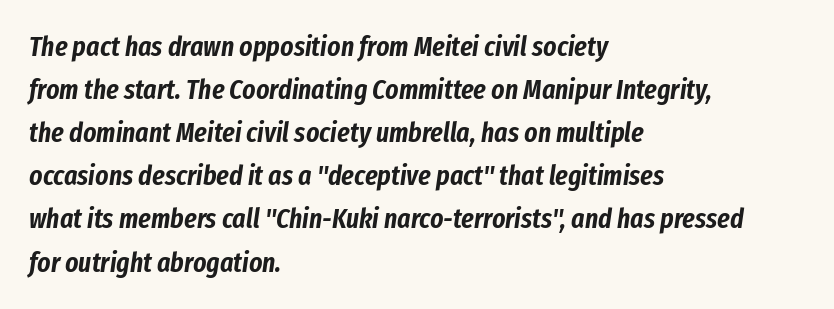
The image shows 28 px condensed type, italic (leaning right); set left-aligned, normal line spacing (1.54x), normal letter spacing, not underlined; low stroke contrast and a medium x-height.
